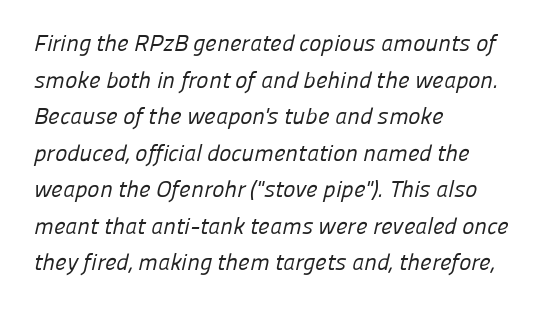
Q: Is the text bold? A: No.
Q: Is the text underlined? A: No.
Q: How is the paragraph aligned? A: Left-aligned.
Q: Is the spacing between letters normal or unusually wide? A: Normal.
Q: Is the spacing between lines tight, normal or loose? A: Normal.
